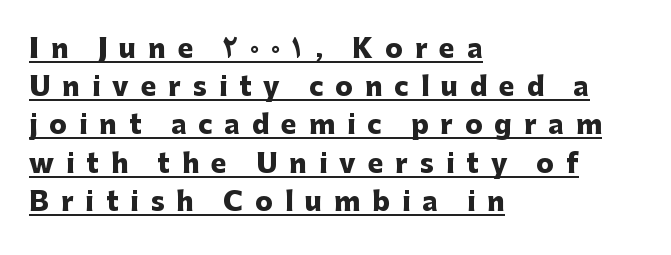
{"italic": "no", "bold": "yes", "underline": "yes", "align": "left", "line_spacing": "normal", "line_spacing_ratio": 1.47, "letter_spacing": "wide", "letter_spacing_em": 0.46, "glyph_px": 26}
